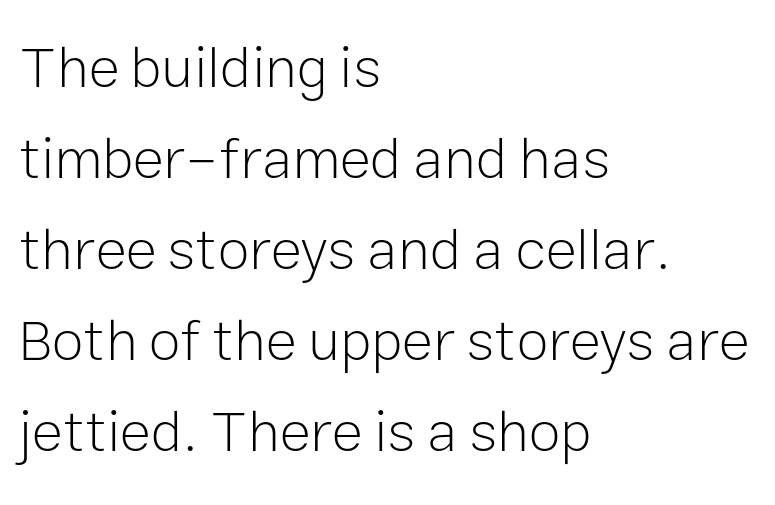
The image shows 58 px light sans-serif type, upright; set left-aligned, normal line spacing (1.57x), normal letter spacing, not underlined; low stroke contrast and a medium x-height.
